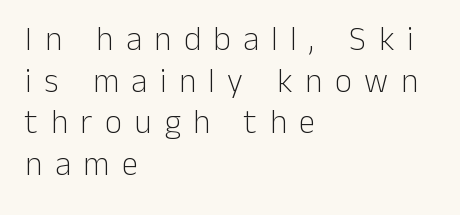
The image shows 33 px light sans-serif type, upright; set left-aligned, normal line spacing (1.26x), unusually wide letter spacing (+0.38 em), not underlined; low stroke contrast and a medium x-height.
